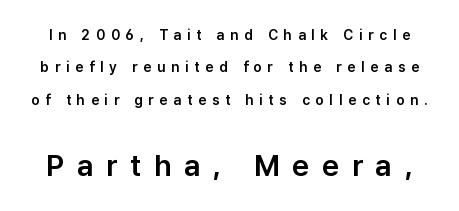
The image shows 30 px sans-serif type, upright; set loose line spacing (2.32x), unusually wide letter spacing (+0.42 em), not underlined; the second (bottom) block is 2.14x larger; low stroke contrast and a medium x-height.
